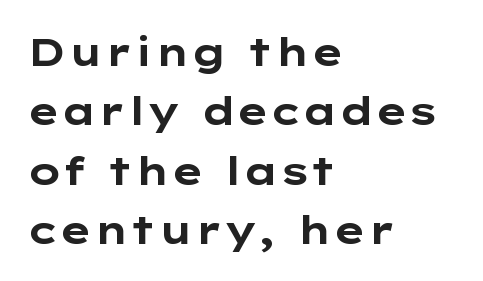
The image shows 39 px bold, wide sans-serif type, upright; set left-aligned, normal line spacing (1.52x), normal letter spacing, not underlined; low stroke contrast and a medium x-height.
